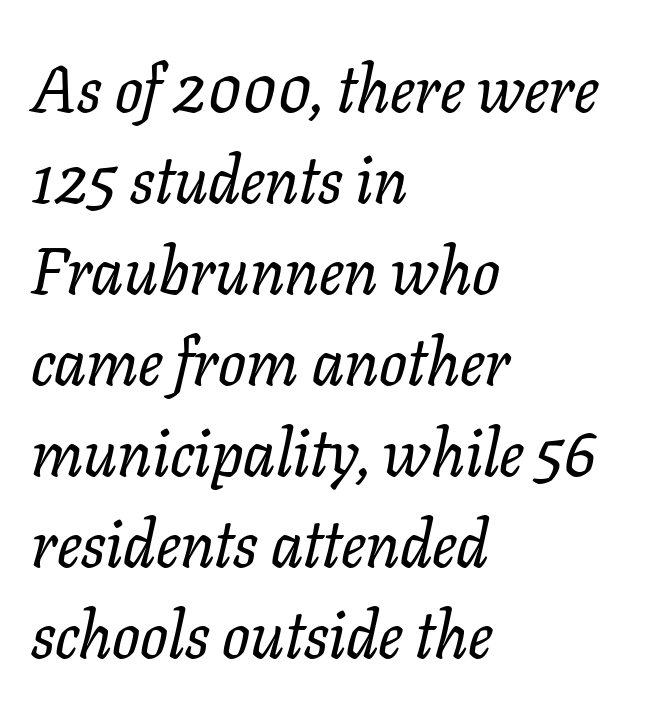
The vertical gap from one line to the next is medium. This is serif lettering, the kind often seen in printed books. The face used here is rendered with its standard letterfit. This rendering features lettering with no underline. The passage is arranged the way most books set body copy — flush left.
